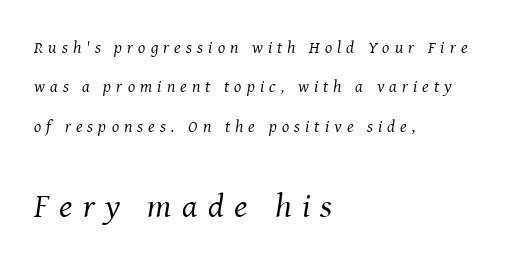
{"serif": "yes", "italic": "yes", "lean": "right", "slant_degrees": 8, "bold": "no", "weight": "regular", "width": "normal", "stroke_contrast": "medium", "x_height": "medium", "monospaced": "no", "underline": "no", "align": "left", "line_spacing": "loose", "line_spacing_ratio": 2.31, "letter_spacing": "wide", "letter_spacing_em": 0.3, "larger_block": "second", "size_ratio": 2.0, "glyph_px": 34}
